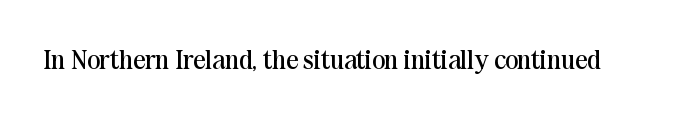
Has an underline been added? It has not. The type is set solid horizontally, with unmodified tracking. The characters are drawn with everyday or finer stroke widths. Every character sits straight up, as roman type does.
